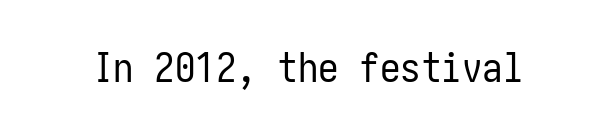
Q: Is the text bold? A: No.
Q: Is the text italic (slanted)? A: No, it is upright.
Q: Is the typeface a serif or a sans-serif typeface? A: Sans-serif.
Q: Is the text underlined? A: No.
Q: Is the spacing between letters normal or unusually wide? A: Normal.
Q: Width (condensed, normal, or wide)? A: Condensed.
Q: Stroke contrast? A: Low.
Q: x-height? A: Medium.
